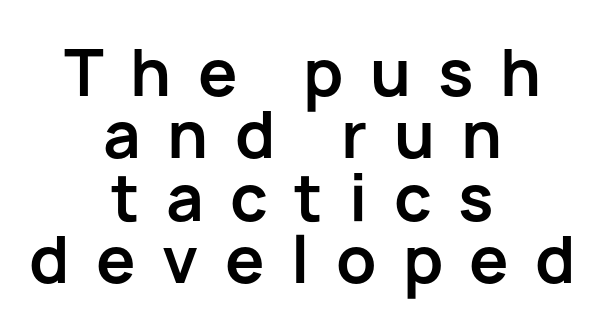
Q: Is the text bold? A: Yes.
Q: Is the text italic (slanted)? A: No, it is upright.
Q: Is the typeface a serif or a sans-serif typeface? A: Sans-serif.
Q: Is the text underlined? A: No.
Q: How is the paragraph aligned? A: Centered.
Q: Is the spacing between letters normal or unusually wide? A: Unusually wide.
Q: Is the spacing between lines tight, normal or loose? A: Tight.
Q: Width (condensed, normal, or wide)? A: Normal.
Q: Stroke contrast? A: Low.
Q: x-height? A: Medium.
Q: Monospaced? A: No.
